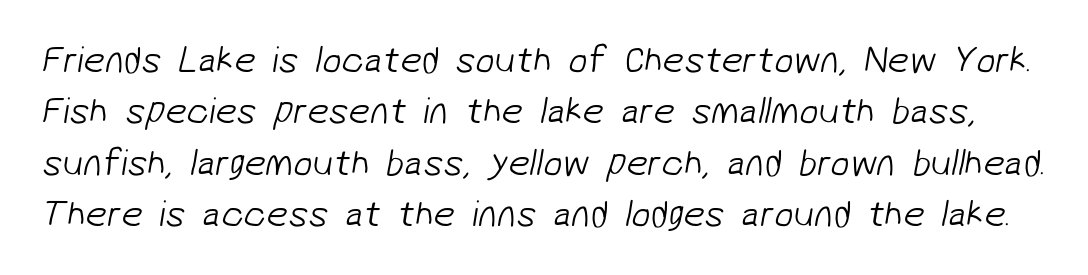
The image shows 38 px light sans-serif type; set normal line spacing (1.35x), normal letter spacing, not underlined; low stroke contrast and a medium x-height.
